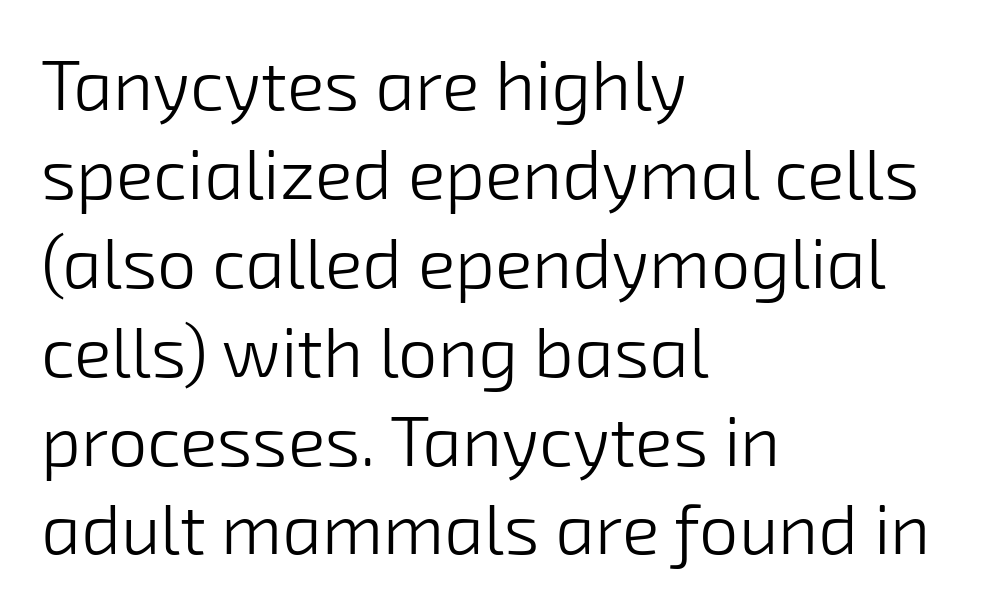
Q: Is the text bold? A: No.
Q: Is the typeface a serif or a sans-serif typeface? A: Sans-serif.
Q: Is the text underlined? A: No.
Q: How is the paragraph aligned? A: Left-aligned.
Q: Is the spacing between letters normal or unusually wide? A: Normal.
Q: Is the spacing between lines tight, normal or loose? A: Normal.
Q: Width (condensed, normal, or wide)? A: Normal.
Q: Stroke contrast? A: Low.
Q: x-height? A: Medium.
Q: Monospaced? A: No.
